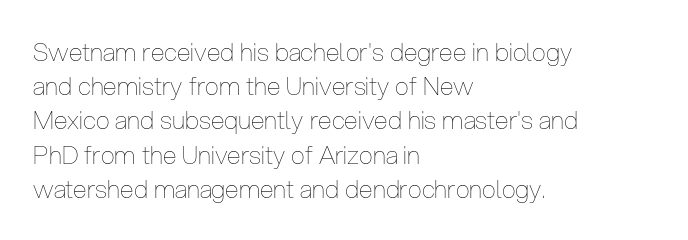
The area under the type is left untouched. A roman cut, with each character standing at attention. Observe the ordinary spacing: letters are neighbours, not strangers. Notice how the passage keeps a crisp vertical edge on the left only.
